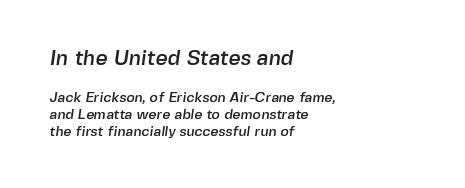
Q: Is the text underlined? A: No.
Q: How is the paragraph aligned? A: Left-aligned.
Q: Is the spacing between letters normal or unusually wide? A: Normal.
Q: Which block of text is set in a larger size, the first (top) or the second (bottom)? A: The first (top) one.
